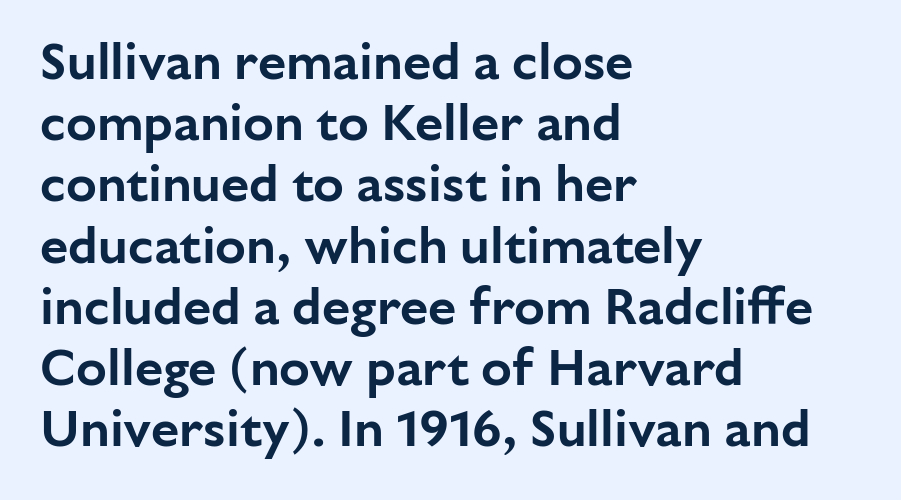
Q: Is the text italic (slanted)? A: No, it is upright.
Q: Is the typeface a serif or a sans-serif typeface? A: Sans-serif.
Q: Is the text underlined? A: No.
Q: How is the paragraph aligned? A: Left-aligned.
Q: Is the spacing between letters normal or unusually wide? A: Normal.
Q: Width (condensed, normal, or wide)? A: Normal.
Q: Stroke contrast? A: Low.
Q: x-height? A: Medium.
Q: Monospaced? A: No.
